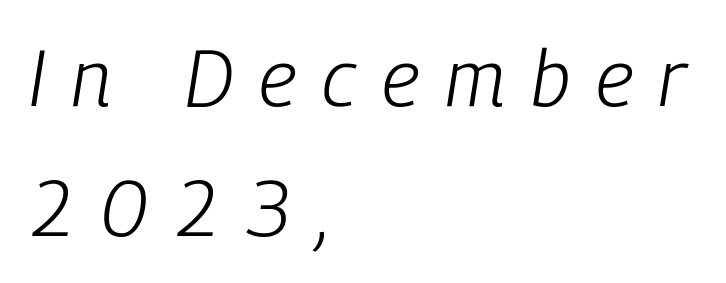
{"italic": "yes", "lean": "right", "slant_degrees": 9, "bold": "no", "weight": "light", "width": "condensed", "stroke_contrast": "low", "x_height": "medium", "monospaced": "no", "underline": "no", "align": "left", "line_spacing": "normal", "line_spacing_ratio": 1.64, "letter_spacing": "wide", "letter_spacing_em": 0.33, "glyph_px": 79}
